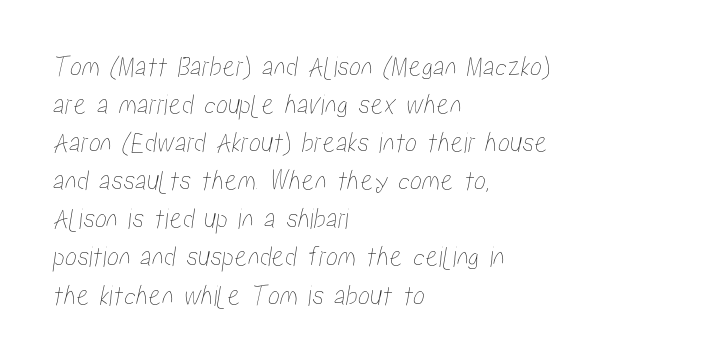
Q: Is the text underlined? A: No.
Q: How is the paragraph aligned? A: Left-aligned.
Q: Is the spacing between letters normal or unusually wide? A: Normal.
Q: Is the spacing between lines tight, normal or loose? A: Normal.
Q: Width (condensed, normal, or wide)? A: Condensed.
Q: Stroke contrast? A: Low.
Q: x-height? A: Medium.
Q: Monospaced? A: No.
